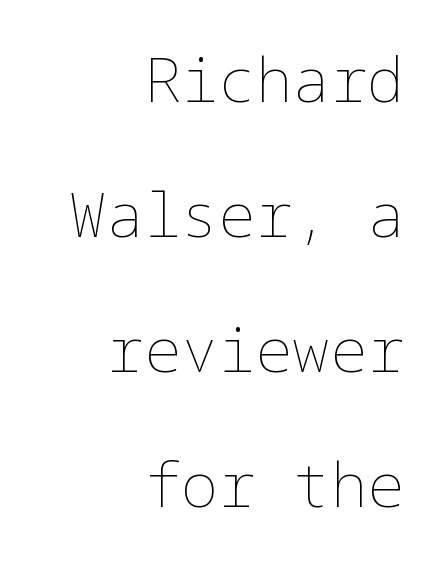
The vertical gap from one line to the next is large. Unlike italic type, these characters show no tilt at all. Tracking here is standard; glyphs follow each other at the usual distance. Words float on clear page, feet unadorned.
